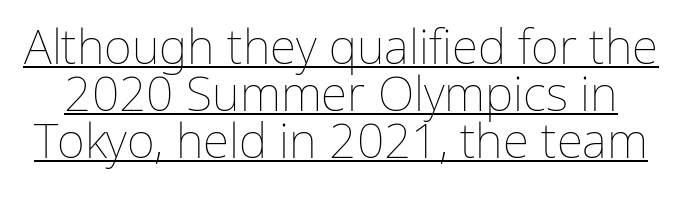
{"italic": "no", "bold": "no", "weight": "thin", "width": "normal", "stroke_contrast": "low", "x_height": "medium", "monospaced": "no", "underline": "yes", "line_spacing": "tight", "line_spacing_ratio": 0.98, "letter_spacing": "normal", "letter_spacing_em": 0.0, "glyph_px": 48}
